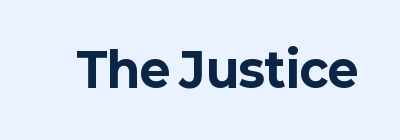
Q: Is the text bold? A: Yes.
Q: Is the text italic (slanted)? A: No, it is upright.
Q: Is the typeface a serif or a sans-serif typeface? A: Sans-serif.
Q: Is the text underlined? A: No.
Q: Is the spacing between letters normal or unusually wide? A: Normal.
Q: Width (condensed, normal, or wide)? A: Normal.
Q: Stroke contrast? A: Low.
Q: x-height? A: Medium.
Q: Monospaced? A: No.
